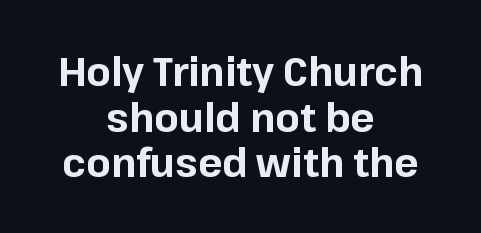
Unlike italic type, these characters show no tilt at all. Here the designer chose a conventional face with non-uniform glyph widths. Check where the strokes stop: nothing finishes them off — pure sans. Type without underlining.
